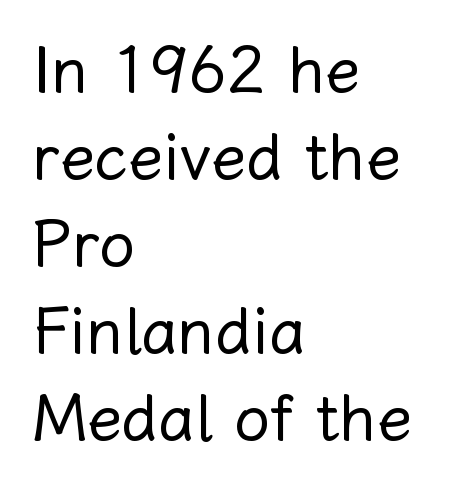
{"italic": "no", "bold": "no", "weight": "regular", "width": "normal", "stroke_contrast": "low", "x_height": "medium", "monospaced": "no", "underline": "no", "align": "left", "line_spacing": "normal", "line_spacing_ratio": 1.36, "letter_spacing": "normal", "letter_spacing_em": 0.0, "glyph_px": 64}
